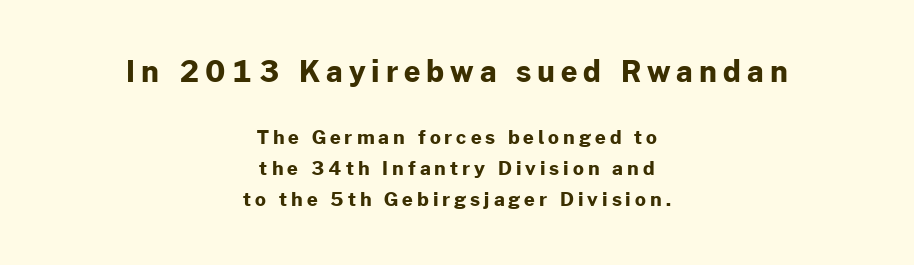
The image shows 29 px bold sans-serif type, upright; set centered, normal line spacing (1.64x), unusually wide letter spacing (+0.21 em), not underlined; the first (top) block is 1.53x larger; low stroke contrast and a medium x-height.
